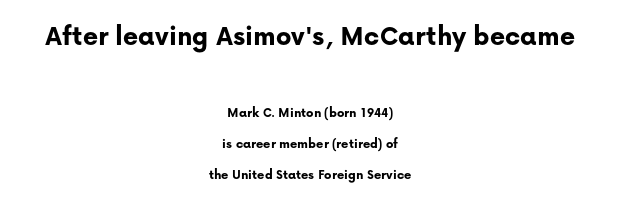
Q: Is the text bold? A: Yes.
Q: Is the text italic (slanted)? A: No, it is upright.
Q: Is the typeface a serif or a sans-serif typeface? A: Sans-serif.
Q: Is the text underlined? A: No.
Q: How is the paragraph aligned? A: Centered.
Q: Is the spacing between letters normal or unusually wide? A: Normal.
Q: Is the spacing between lines tight, normal or loose? A: Loose.
Q: Which block of text is set in a larger size, the first (top) or the second (bottom)? A: The first (top) one.
Q: Width (condensed, normal, or wide)? A: Normal.
Q: Stroke contrast? A: Low.
Q: x-height? A: Medium.
Q: Monospaced? A: No.
